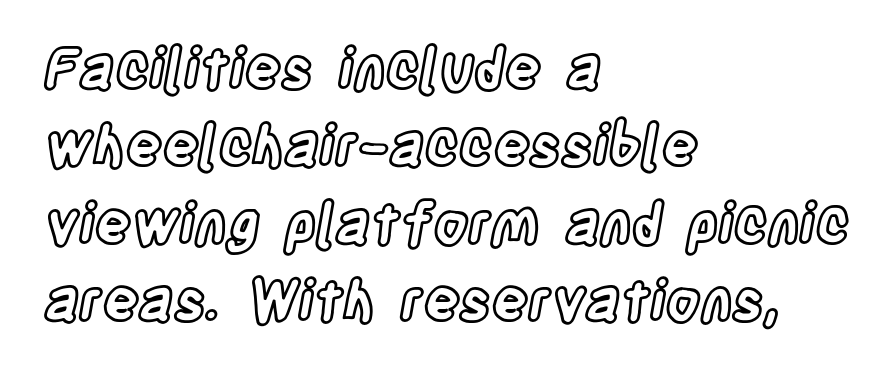
The line texture is even and compact thanks to regular tracking. The leading is moderate, giving the passage an even texture. A student would call this left alignment; a typographer would say flush left, rag right.
